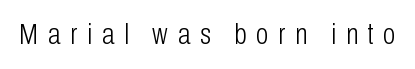
{"serif": "no", "italic": "no", "bold": "no", "weight": "light", "width": "condensed", "stroke_contrast": "low", "x_height": "medium", "monospaced": "no", "underline": "no", "letter_spacing": "wide", "letter_spacing_em": 0.33, "glyph_px": 29}
